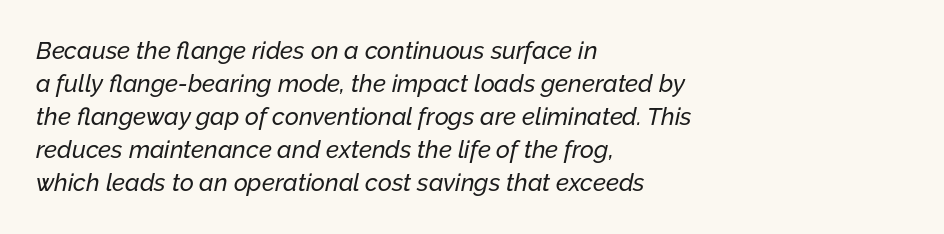
Q: Is the text italic (slanted)? A: Yes, it leans right by about 12 degrees.
Q: Is the text underlined? A: No.
Q: How is the paragraph aligned? A: Left-aligned.
Q: Is the spacing between letters normal or unusually wide? A: Normal.
Q: Is the spacing between lines tight, normal or loose? A: Normal.
